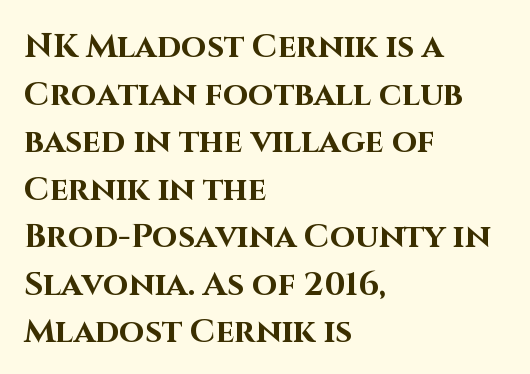
Letters rest on an invisible, unmarked baseline. Teacher's note: observe the even left margin — that is flush-left alignment. You could not count columns in this text — the font is proportionally spaced. These lines sit exactly where default settings would place them. Pretty heavy lettering here — definitely bold.
